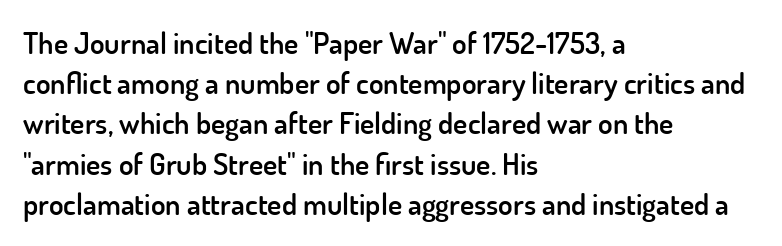
{"serif": "no", "italic": "no", "bold": "semi", "weight": "semibold", "width": "normal", "stroke_contrast": "low", "x_height": "small", "monospaced": "no", "underline": "no", "align": "left", "line_spacing": "normal", "line_spacing_ratio": 1.34, "letter_spacing": "normal", "letter_spacing_em": 0.0, "glyph_px": 30}
